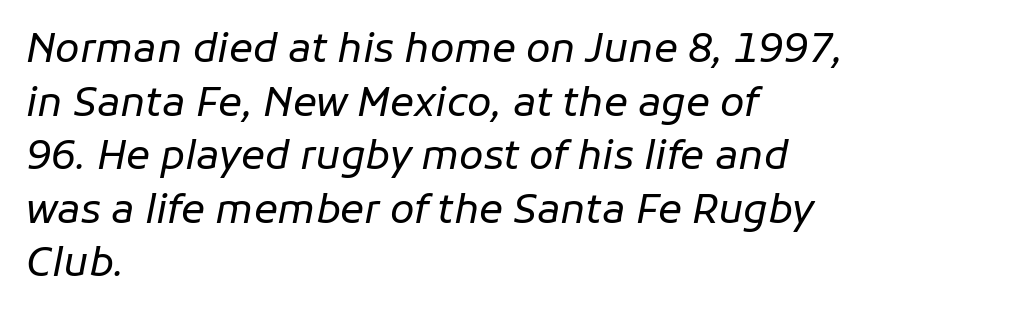
Does extra space separate the letters? No, they use regular spacing. Regular leading. The lines in this sample share a left origin and differ only in where they stop. Do the characters align in a grid? No, the font is proportional. The font sits on the lighter half of the weight spectrum, regular included.
